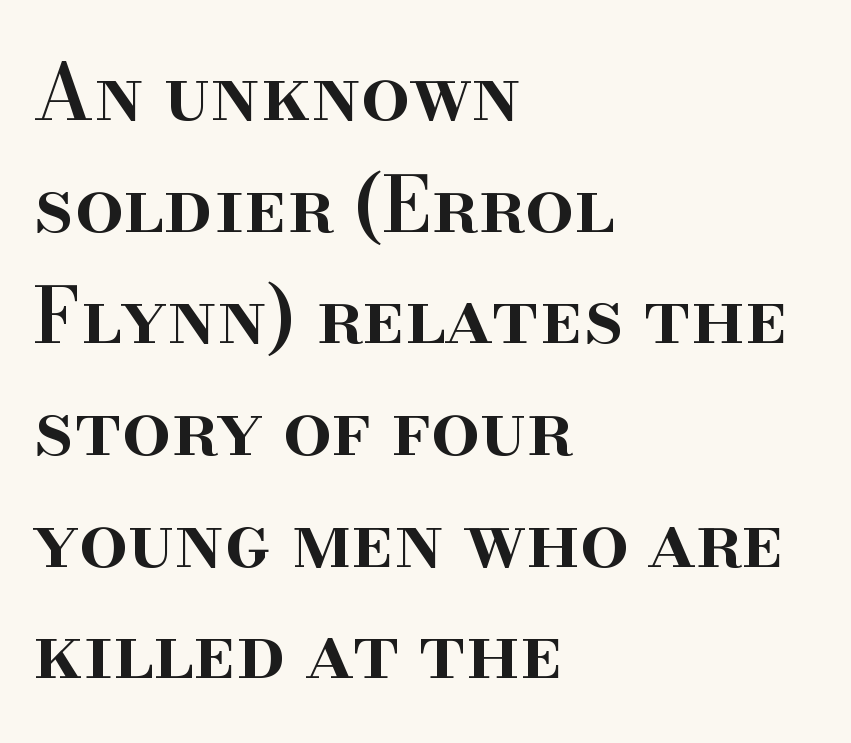
The image shows 77 px semibold serif type, upright; set left-aligned, normal line spacing (1.45x), normal letter spacing, not underlined; high stroke contrast and a small x-height.
